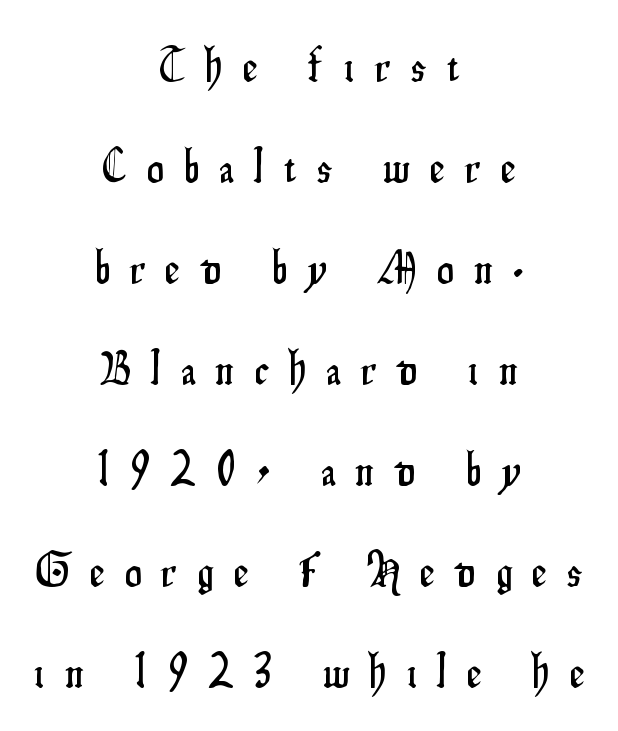
Q: Is the text italic (slanted)? A: No, it is upright.
Q: Is the typeface a serif or a sans-serif typeface? A: Sans-serif.
Q: Is the text underlined? A: No.
Q: How is the paragraph aligned? A: Centered.
Q: Is the spacing between letters normal or unusually wide? A: Unusually wide.
Q: Is the spacing between lines tight, normal or loose? A: Loose.
Q: Width (condensed, normal, or wide)? A: Condensed.
Q: Stroke contrast? A: Low.
Q: x-height? A: Small.
Q: Monospaced? A: No.
